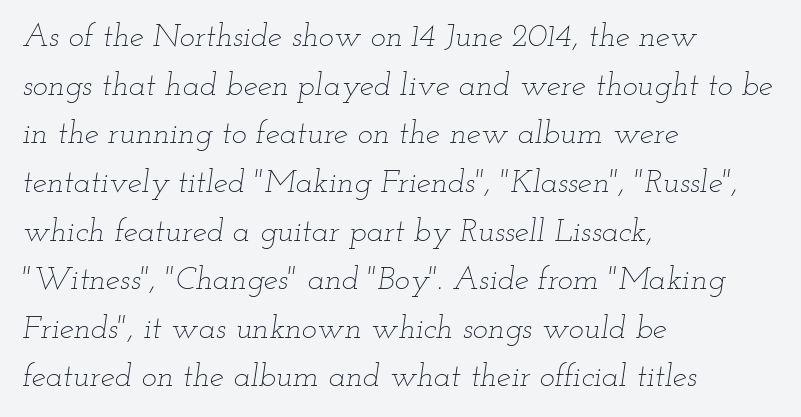
The image shows 32 px thin, wide type, italic (leaning right); set left-aligned, normal line spacing (1.52x), normal letter spacing, not underlined; low stroke contrast and a small x-height.
